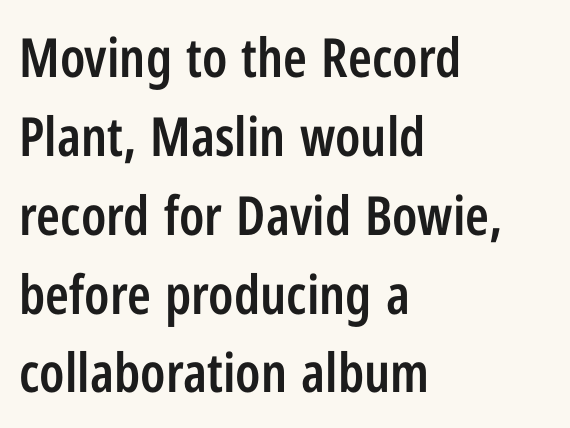
The image shows 54 px semibold, condensed sans-serif type, upright; set left-aligned, normal line spacing (1.46x), normal letter spacing, not underlined; low stroke contrast and a medium x-height.
